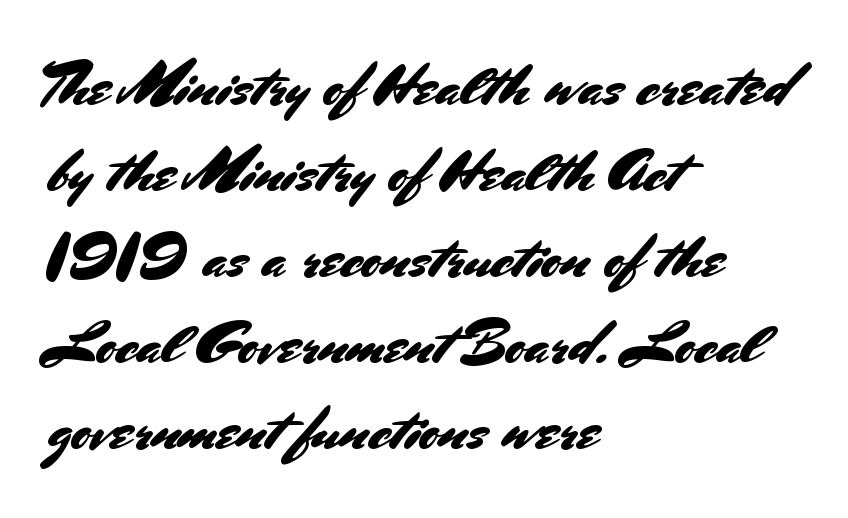
The letters advance in unequal steps, a hallmark of proportional type. Unmarked baselines from the first word to the last. The rag falls on the right side of this text block. Nothing unusual about the tracking: characters are spaced as the font intends.
